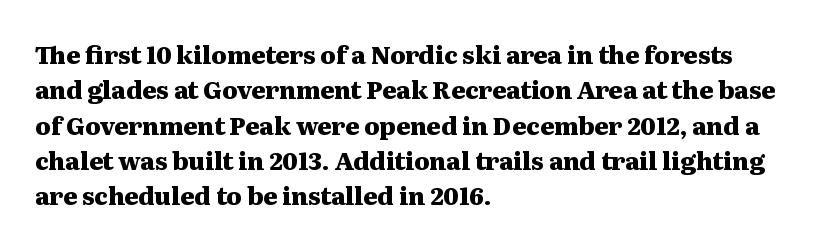
Q: Is the text bold? A: Yes.
Q: Is the text italic (slanted)? A: No, it is upright.
Q: Is the text underlined? A: No.
Q: How is the paragraph aligned? A: Left-aligned.
Q: Is the spacing between letters normal or unusually wide? A: Normal.
Q: Is the spacing between lines tight, normal or loose? A: Normal.
